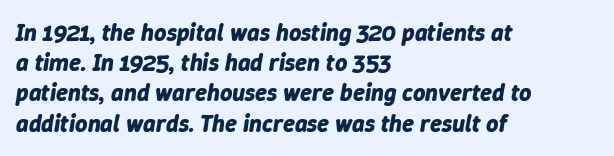
{"italic": "yes", "lean": "right", "slant_degrees": 9, "bold": "yes", "underline": "no", "align": "left", "line_spacing": "normal", "line_spacing_ratio": 1.26, "letter_spacing": "normal", "letter_spacing_em": 0.0, "glyph_px": 24}
